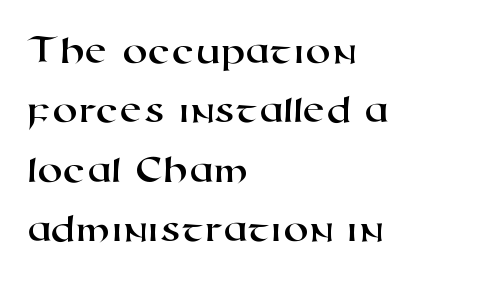
The image shows 41 px wide sans-serif type; set left-aligned, normal line spacing (1.45x), normal letter spacing, not underlined; high stroke contrast and a medium x-height.
